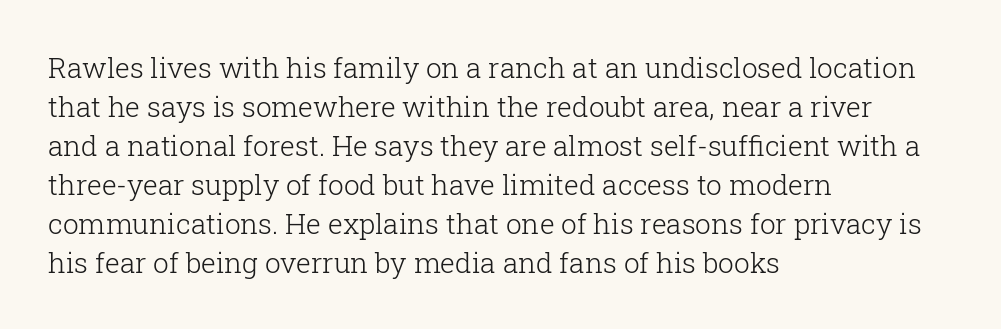
No heavy texture on the line: the type isn't bold. The face used here is proportionally spaced, like ordinary book or web type. Where is the straight margin? On the left. This rendering leaves character spacing at its baseline value. Are there feet on the stems? There are — it's a serif.
